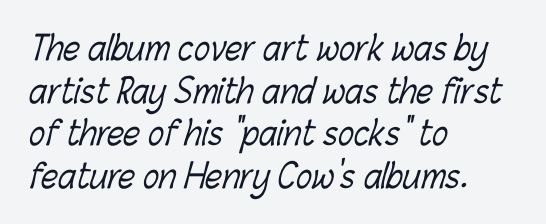
The image shows 33 px light, condensed type; set left-aligned, normal line spacing (1.29x), normal letter spacing, not underlined; low stroke contrast and a medium x-height.
